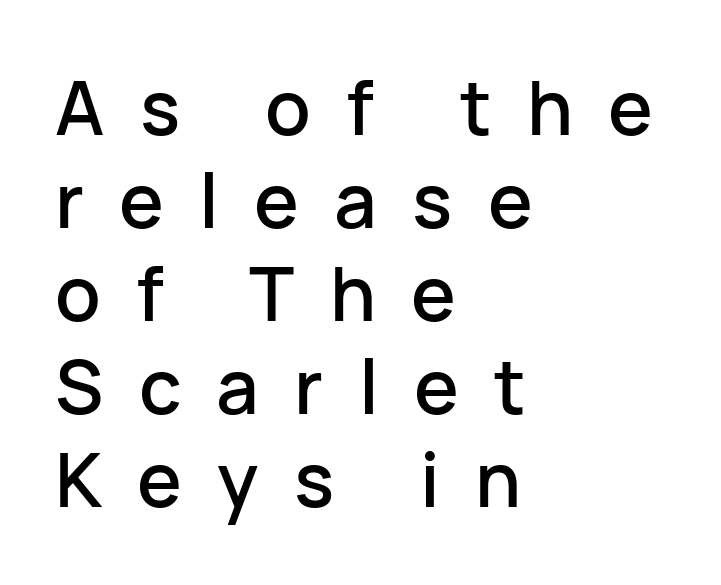
{"serif": "no", "italic": "no", "width": "normal", "stroke_contrast": "low", "x_height": "medium", "monospaced": "no", "underline": "no", "align": "left", "line_spacing_ratio": 1.24, "letter_spacing": "wide", "letter_spacing_em": 0.47, "glyph_px": 75}
